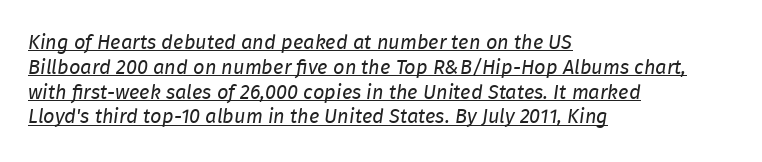
{"italic": "yes", "lean": "right", "slant_degrees": 8, "bold": "no", "underline": "yes", "align": "left", "line_spacing_ratio": 1.24, "letter_spacing": "normal", "letter_spacing_em": 0.0, "glyph_px": 20}
